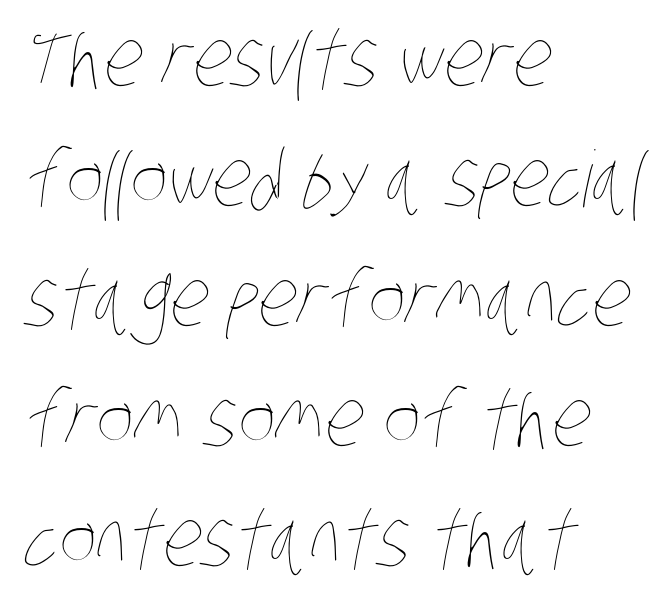
Q: Is the text bold? A: No.
Q: Is the text underlined? A: No.
Q: How is the paragraph aligned? A: Left-aligned.
Q: Is the spacing between letters normal or unusually wide? A: Normal.
Q: Is the spacing between lines tight, normal or loose? A: Normal.
Q: Width (condensed, normal, or wide)? A: Condensed.
Q: Stroke contrast? A: Low.
Q: x-height? A: Large.
Q: Monospaced? A: No.
